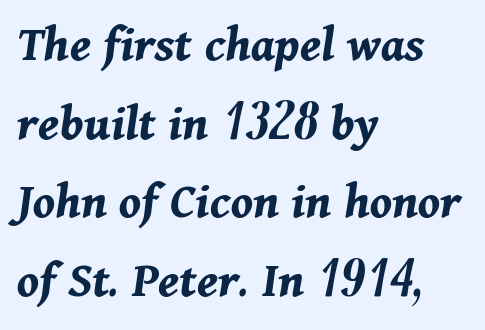
{"italic": "yes", "lean": "right", "slant_degrees": 11, "bold": "yes", "weight": "bold", "width": "normal", "stroke_contrast": "medium", "x_height": "medium", "monospaced": "no", "underline": "no", "align": "left", "line_spacing": "normal", "line_spacing_ratio": 1.51, "letter_spacing": "normal", "letter_spacing_em": 0.0, "glyph_px": 52}
